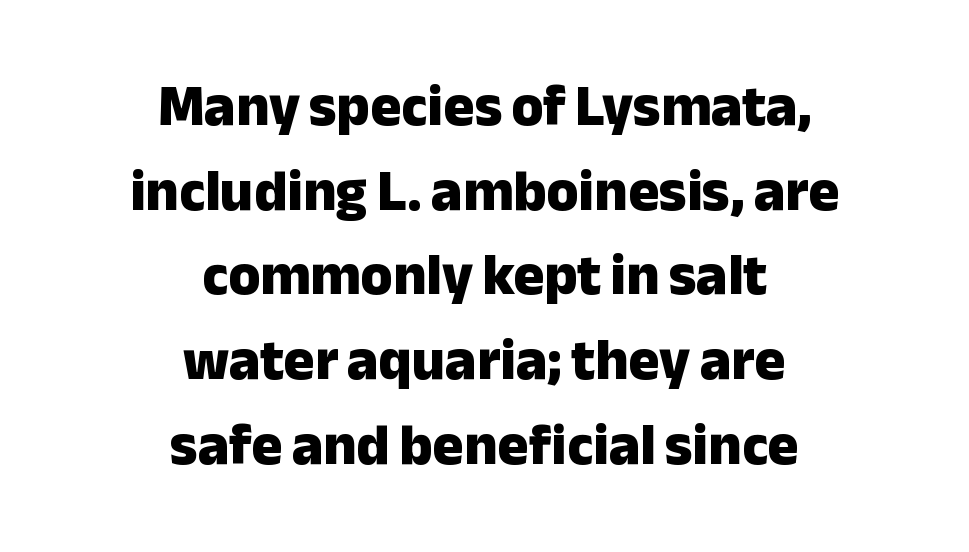
{"serif": "no", "italic": "no", "bold": "yes", "weight": "heavy", "width": "normal", "stroke_contrast": "low", "x_height": "medium", "monospaced": "no", "underline": "no", "align": "center", "line_spacing": "normal", "line_spacing_ratio": 1.46, "letter_spacing": "normal", "letter_spacing_em": 0.0, "glyph_px": 58}
